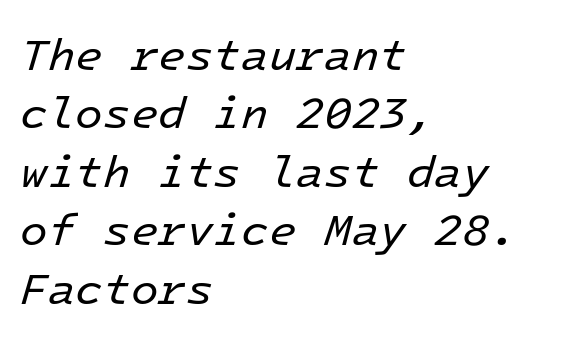
Q: Is the text bold? A: No.
Q: Is the text italic (slanted)? A: Yes, it leans right by about 16 degrees.
Q: Is the text underlined? A: No.
Q: How is the paragraph aligned? A: Left-aligned.
Q: Is the spacing between letters normal or unusually wide? A: Normal.
Q: Is the spacing between lines tight, normal or loose? A: Normal.
Q: Width (condensed, normal, or wide)? A: Normal.
Q: Stroke contrast? A: Low.
Q: x-height? A: Medium.
Q: Monospaced? A: Yes.
